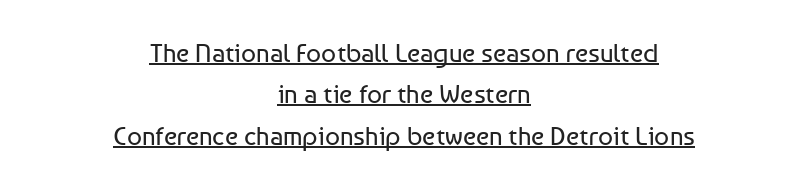
The image shows 26 px text type, upright; set centered, normal line spacing (1.59x), normal letter spacing, underlined.
